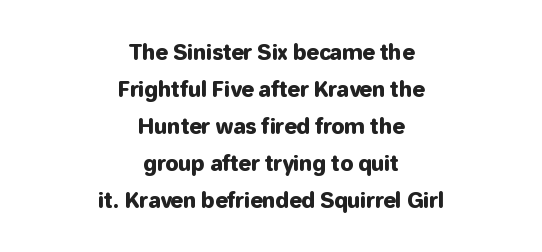
{"italic": "no", "underline": "no", "align": "center", "line_spacing_ratio": 1.76, "letter_spacing": "normal", "letter_spacing_em": 0.0, "glyph_px": 21}
